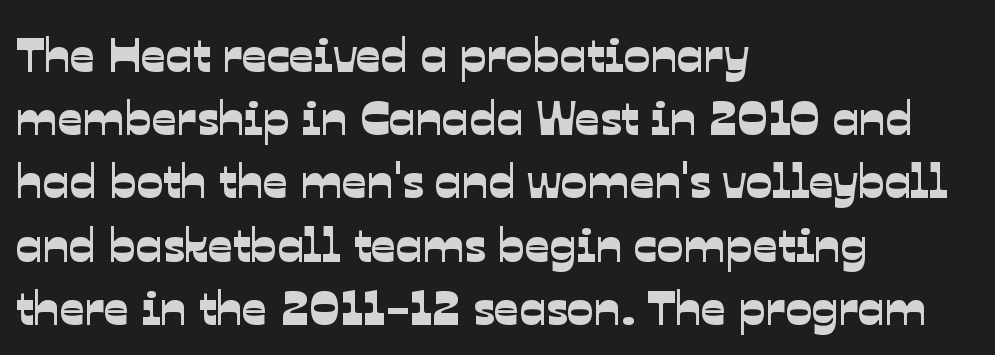
Q: Is the typeface a serif or a sans-serif typeface? A: Sans-serif.
Q: Is the text underlined? A: No.
Q: How is the paragraph aligned? A: Left-aligned.
Q: Is the spacing between letters normal or unusually wide? A: Normal.
Q: Is the spacing between lines tight, normal or loose? A: Normal.
Q: Width (condensed, normal, or wide)? A: Normal.
Q: Stroke contrast? A: Low.
Q: x-height? A: Medium.
Q: Monospaced? A: No.
